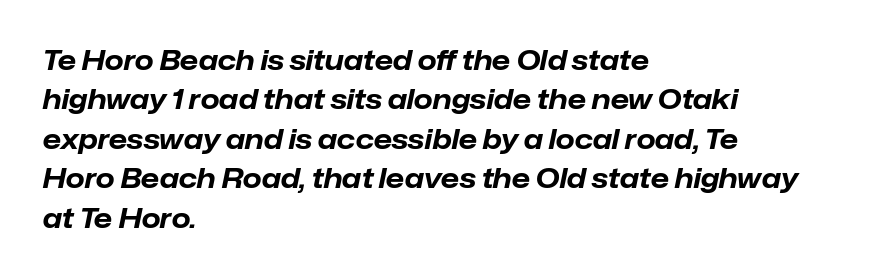
{"italic": "yes", "lean": "right", "slant_degrees": 12, "bold": "yes", "underline": "no", "align": "left", "line_spacing": "normal", "line_spacing_ratio": 1.46, "letter_spacing": "normal", "letter_spacing_em": 0.0, "glyph_px": 27}
